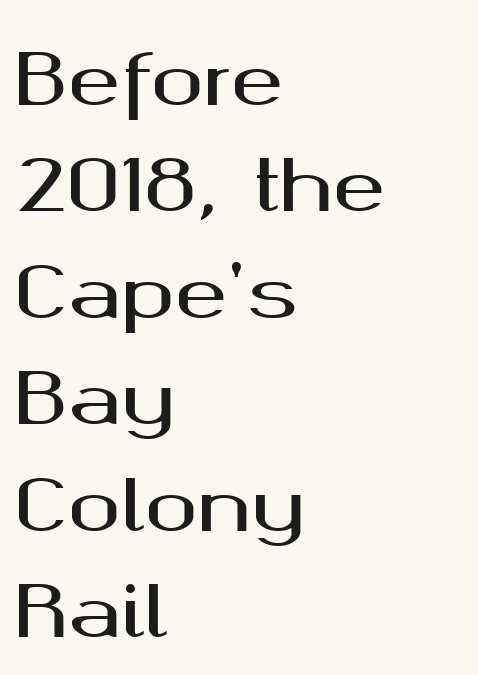
The image shows 71 px wide sans-serif type, upright; set left-aligned, normal line spacing (1.5x), normal letter spacing, not underlined; medium stroke contrast and a medium x-height.
